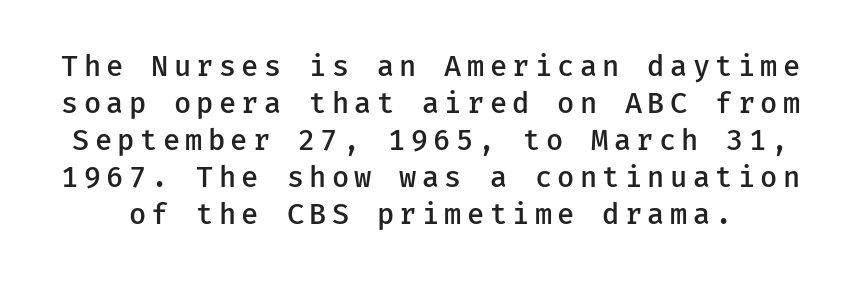
The image shows 28 px semibold sans-serif type, upright, monospaced; set normal line spacing (1.32x), not underlined; low stroke contrast and a medium x-height.
